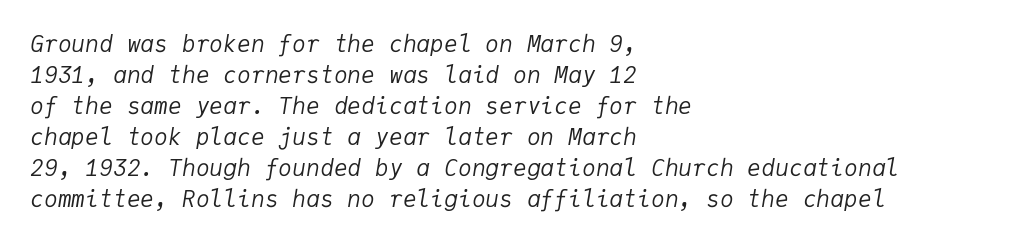
{"italic": "yes", "lean": "right", "slant_degrees": 9, "bold": "no", "underline": "no", "align": "left", "line_spacing": "normal", "line_spacing_ratio": 1.35, "letter_spacing": "normal", "letter_spacing_em": 0.0, "glyph_px": 23}
